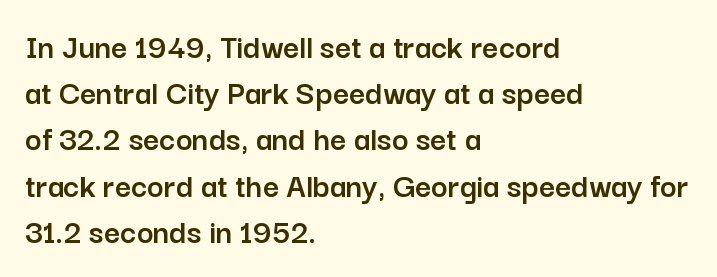
The image shows 35 px sans-serif type, upright; set left-aligned, normal line spacing (1.32x), normal letter spacing, not underlined; low stroke contrast and a medium x-height.
